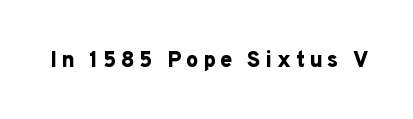
Unlike italic type, these characters show no tilt at all. Between one letter and the next there's a generous, obvious gap. Only glyphs here, with clear space below each row. Every letter is thick-stroked: bold, no question.
